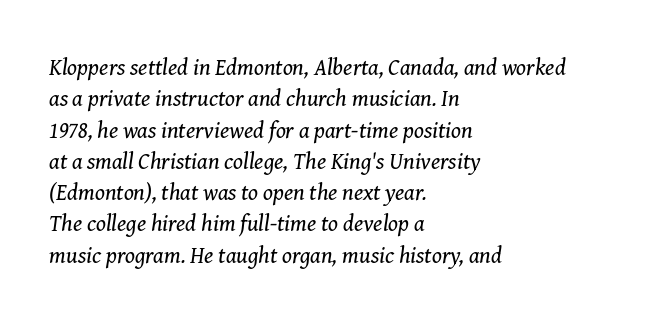
{"italic": "yes", "lean": "right", "slant_degrees": 8, "bold": "no", "underline": "no", "align": "left", "line_spacing": "normal", "line_spacing_ratio": 1.36, "letter_spacing": "normal", "letter_spacing_em": 0.0, "glyph_px": 23}
